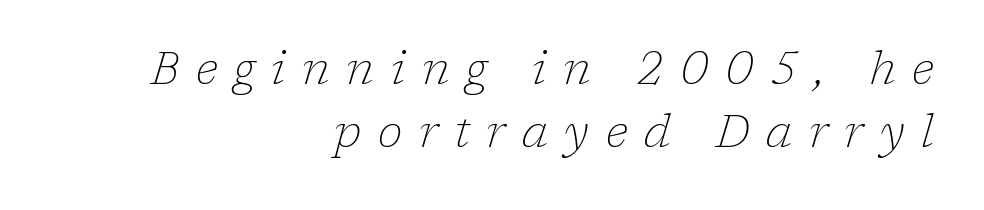
The line-height multiplier appears to be the usual default. Tracking value appears strongly positive — letters spread wide. Stems and bowls with no extra thickness — not bold. If you drew a line through each stem, it would be angled.
